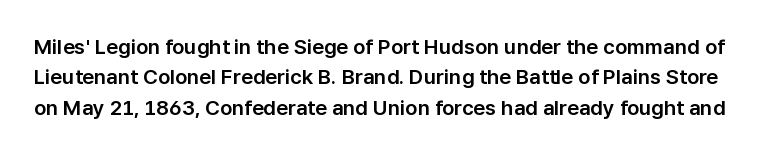
{"italic": "no", "underline": "no", "line_spacing": "normal", "line_spacing_ratio": 1.45, "letter_spacing": "normal", "letter_spacing_em": 0.0, "glyph_px": 21}
